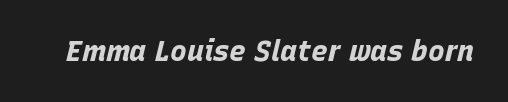
Q: Is the text bold? A: Yes.
Q: Is the text italic (slanted)? A: Yes, it leans right by about 15 degrees.
Q: Is the text underlined? A: No.
Q: Is the spacing between letters normal or unusually wide? A: Normal.
Q: Width (condensed, normal, or wide)? A: Normal.
Q: Stroke contrast? A: Low.
Q: x-height? A: Large.
Q: Monospaced? A: No.
